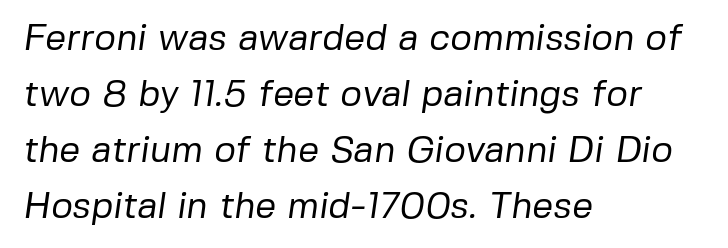
{"serif": "no", "bold": "no", "weight": "regular", "width": "normal", "stroke_contrast": "low", "x_height": "medium", "monospaced": "no", "underline": "no", "align": "left", "line_spacing": "normal", "line_spacing_ratio": 1.51, "letter_spacing": "normal", "letter_spacing_em": 0.0, "glyph_px": 37}
